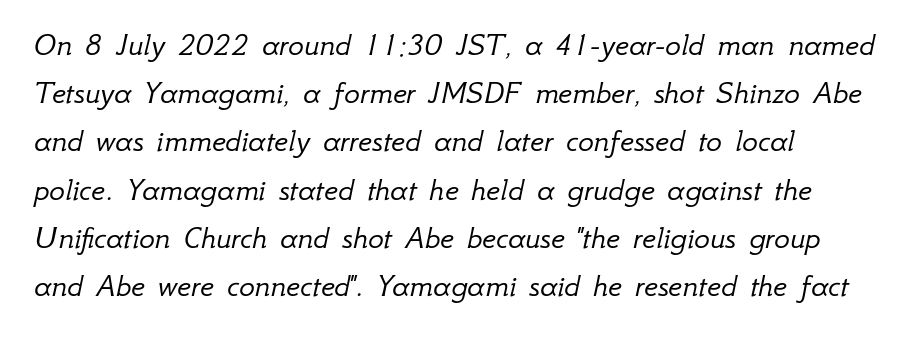
The image shows 33 px light type, italic (leaning right); set normal line spacing (1.46x), normal letter spacing, not underlined; low stroke contrast and a small x-height.
